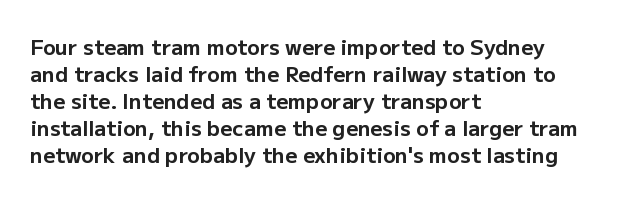
Which margin do the lines hug? The left one — the right edge is uneven. The foot of each line stays bare and open. Strokes here are thick enough to call this a true bold. Does the lettering tilt? It doesn't — this is upright. You could call the tracking neutral — neither tight nor loose. Interline gaps are of average width in this sample.
